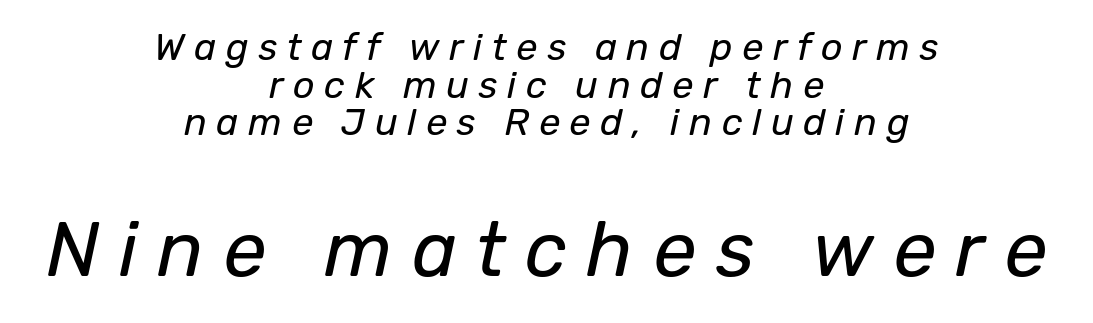
Slanted lettering throughout. Size contrast runs from small at the top to large at the bottom. The passage shown is not bold in any degree. Character widths vary here, with narrow letters taking less room than wide ones.
